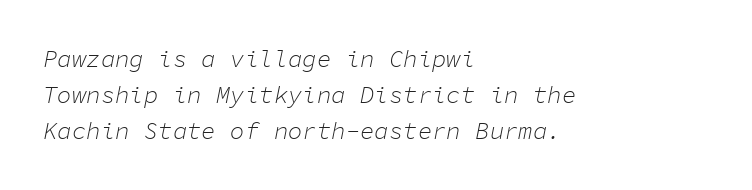
Q: Is the text bold? A: No.
Q: Is the text italic (slanted)? A: Yes, it leans right by about 11 degrees.
Q: Is the text underlined? A: No.
Q: How is the paragraph aligned? A: Left-aligned.
Q: Is the spacing between letters normal or unusually wide? A: Normal.
Q: Is the spacing between lines tight, normal or loose? A: Normal.
